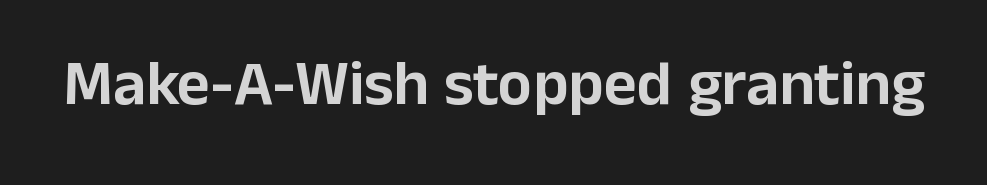
Inter-character spacing is left at the font's built-in metrics. Looks like regular typesetting: each glyph gets only the width it needs. The lettering stays uniformly vertical, giving the passage a roman look. A bare baseline throughout the passage. Observe the absence of serifs on each vertical stroke in this sample.
